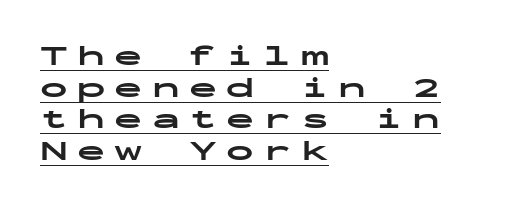
Q: Is the text bold? A: Yes.
Q: Is the text italic (slanted)? A: No, it is upright.
Q: Is the typeface a serif or a sans-serif typeface? A: Sans-serif.
Q: Is the text underlined? A: Yes.
Q: How is the paragraph aligned? A: Left-aligned.
Q: Is the spacing between letters normal or unusually wide? A: Unusually wide.
Q: Is the spacing between lines tight, normal or loose? A: Tight.
Q: Width (condensed, normal, or wide)? A: Wide.
Q: Stroke contrast? A: Low.
Q: x-height? A: Medium.
Q: Monospaced? A: Yes.
